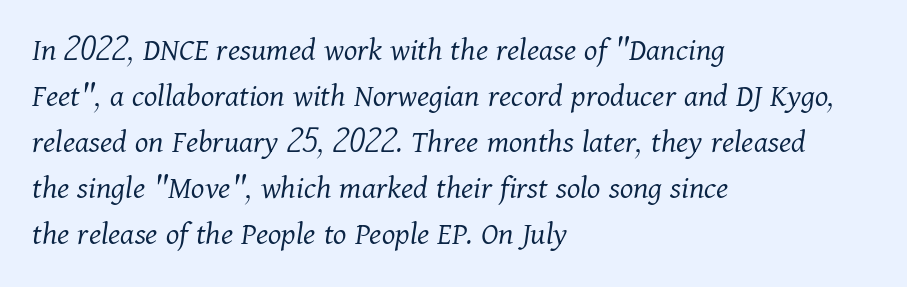
{"serif": "yes", "italic": "yes", "lean": "right", "slant_degrees": 11, "bold": "no", "weight": "light", "width": "normal", "stroke_contrast": "medium", "x_height": "medium", "monospaced": "no", "underline": "no", "align": "left", "line_spacing": "normal", "line_spacing_ratio": 1.35, "letter_spacing": "normal", "letter_spacing_em": 0.0, "glyph_px": 34}
